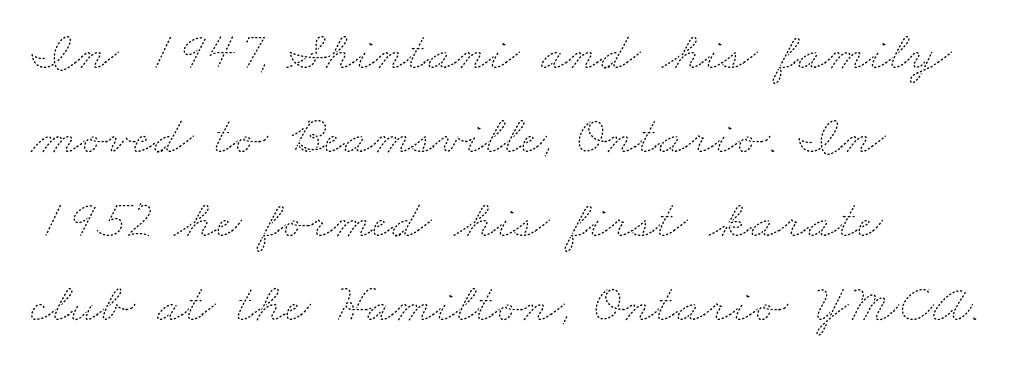
{"bold": "no", "weight": "thin", "width": "wide", "stroke_contrast": "medium", "x_height": "small", "monospaced": "no", "underline": "no", "align": "left", "line_spacing": "normal", "line_spacing_ratio": 1.53, "letter_spacing": "normal", "letter_spacing_em": 0.0, "glyph_px": 55}
